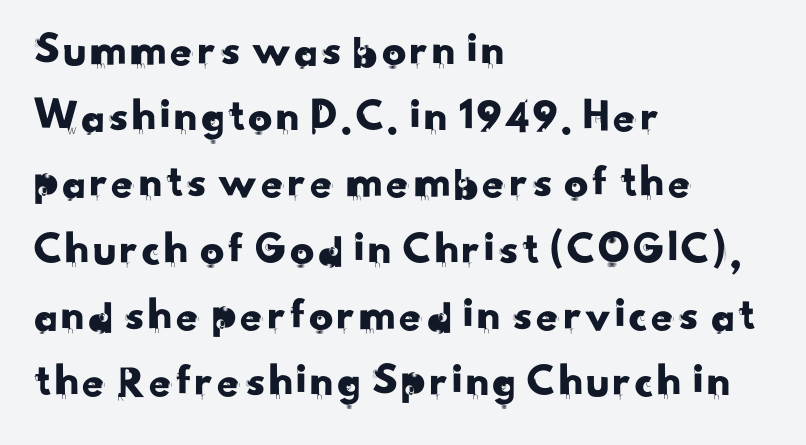
{"serif": "no", "width": "normal", "stroke_contrast": "low", "x_height": "small", "monospaced": "no", "underline": "no", "align": "left", "line_spacing": "normal", "line_spacing_ratio": 1.38, "letter_spacing": "normal", "letter_spacing_em": 0.0, "glyph_px": 48}
